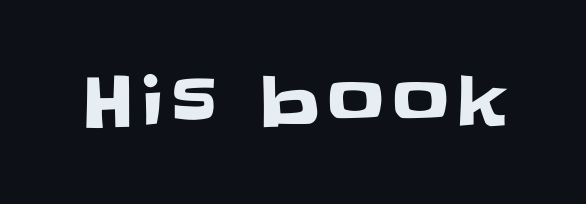
{"serif": "no", "italic": "no", "width": "normal", "stroke_contrast": "low", "x_height": "large", "monospaced": "no", "underline": "no", "glyph_px": 71}
